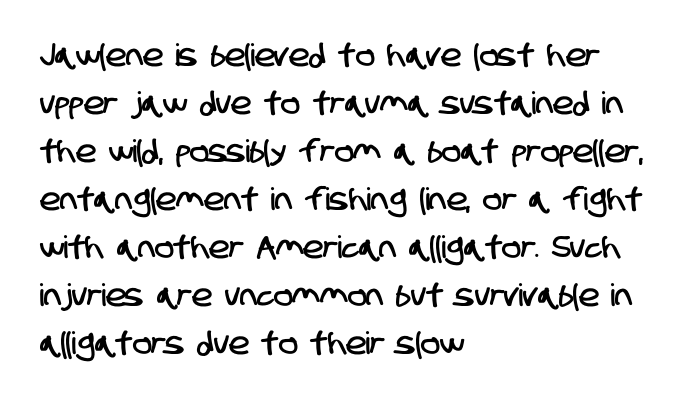
Descenders hang freely into open space. Spacing verdict: proportional, widths tailored to each character. Unlike a traditional serif, this face leaves its strokes unadorned. What stands out about the letter spacing? Nothing — it is the standard amount. The paragraph shown leans on its left margin. If you measured baseline to baseline, you'd find a middling distance.
